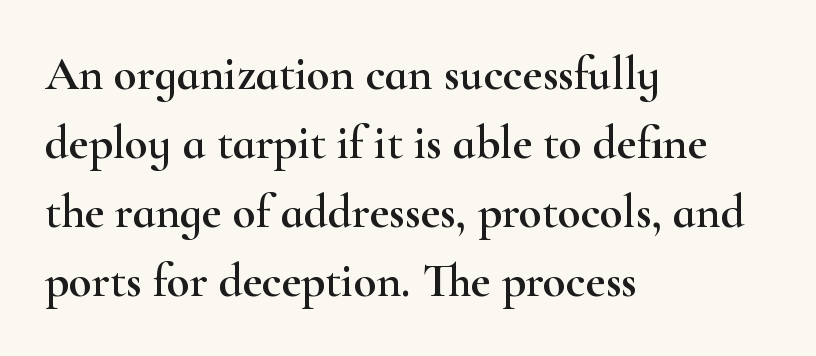
Posture: straight, roman, zero tilt. The characters display serif detailing at their extremities. Check the space under the baseline: it is left empty. Character widths vary here, with narrow letters taking less room than wide ones. Each word holds together tightly as a unit, with standard inter-letter gaps. The rendering uses a moderate line-height, typical for paragraphs.
